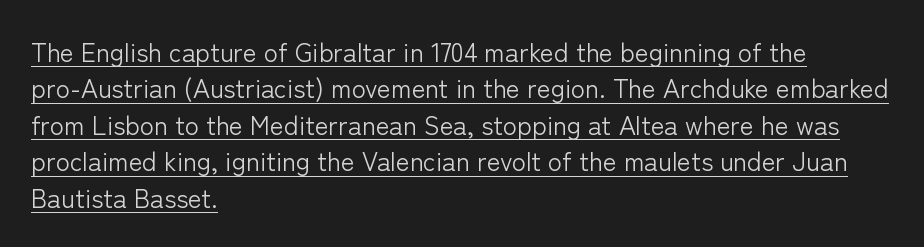
Where is the straight margin? On the left. Rows of type keep a routine distance in the vertical direction. Counters stay open thanks to moderate or lighter strokes. This sample uses an upright cut, with every glyph sitting square on the baseline.
